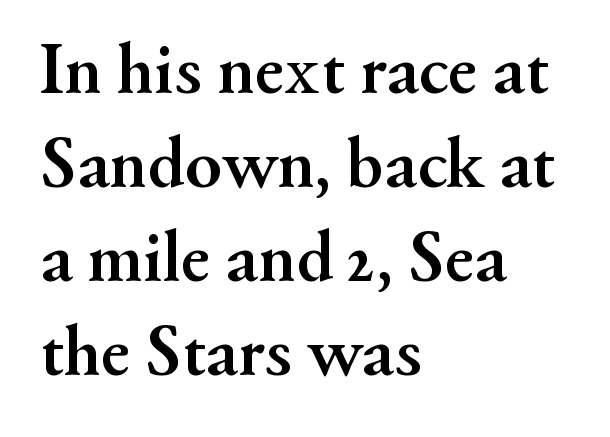
{"serif": "yes", "italic": "no", "bold": "yes", "weight": "semibold", "width": "normal", "stroke_contrast": "medium", "x_height": "small", "monospaced": "no", "underline": "no", "align": "left", "line_spacing": "normal", "line_spacing_ratio": 1.27, "letter_spacing": "normal", "letter_spacing_em": 0.0, "glyph_px": 74}
